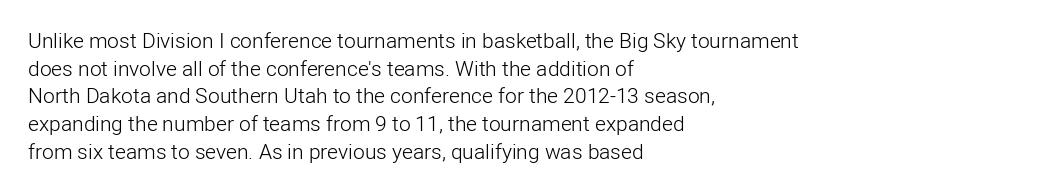
The image shows 21 px text type, upright; set left-aligned, normal line spacing (1.32x), normal letter spacing, not underlined.
